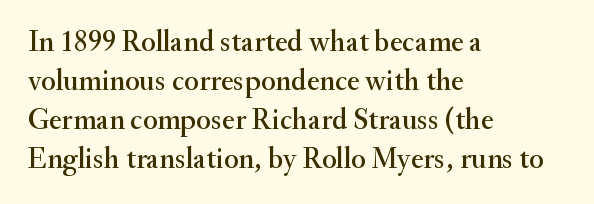
The image shows 30 px serif type, upright; set left-aligned, normal line spacing (1.3x), normal letter spacing, not underlined; medium stroke contrast and a small x-height.
